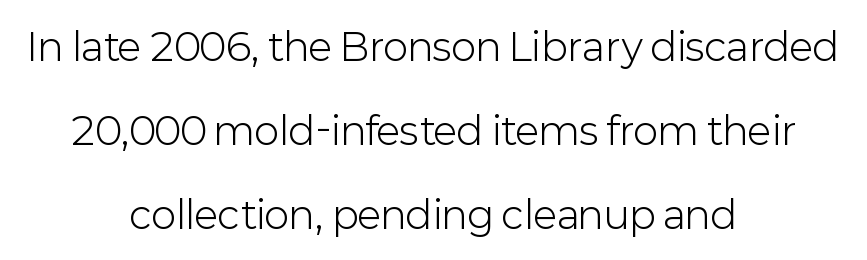
How would I describe the line gaps? Wide and relaxed. The passage shown is typed in a proportional face where columns would drift. Stems here are at most as thick as an everyday book face. The horizontal fit of the characters is conventional and even.
